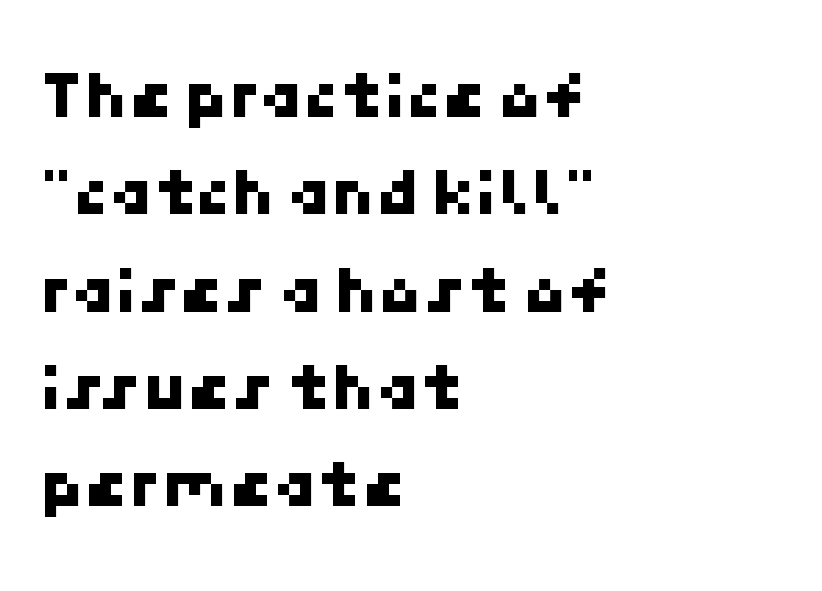
{"serif": "no", "width": "normal", "stroke_contrast": "low", "x_height": "medium", "underline": "no", "align": "left", "line_spacing": "normal", "line_spacing_ratio": 1.37, "letter_spacing": "normal", "letter_spacing_em": 0.0, "glyph_px": 71}
